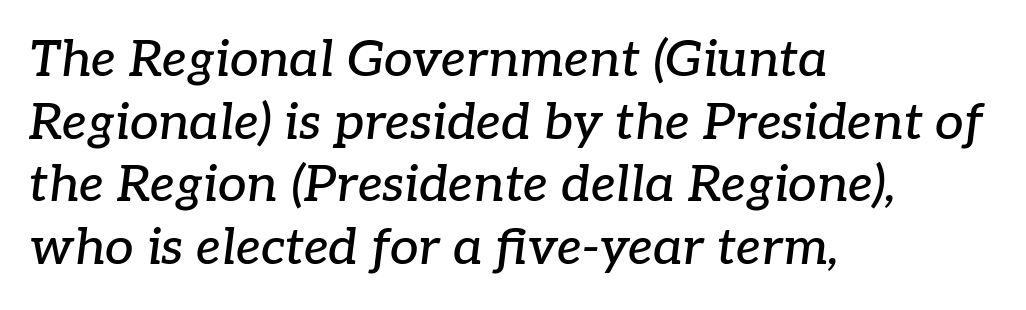
The image shows 51 px serif type, italic (leaning right); set left-aligned, line spacing 1.23x, normal letter spacing, not underlined; low stroke contrast and a medium x-height.
